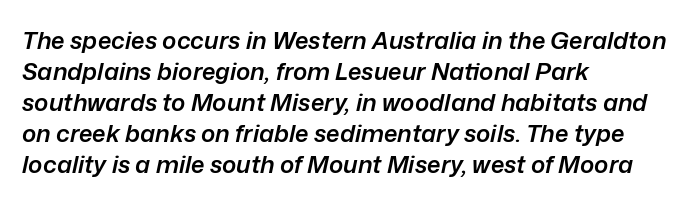
{"italic": "yes", "lean": "right", "slant_degrees": 12, "bold": "semi", "underline": "no", "align": "left", "line_spacing": "normal", "line_spacing_ratio": 1.29, "letter_spacing": "normal", "letter_spacing_em": 0.0, "glyph_px": 24}
